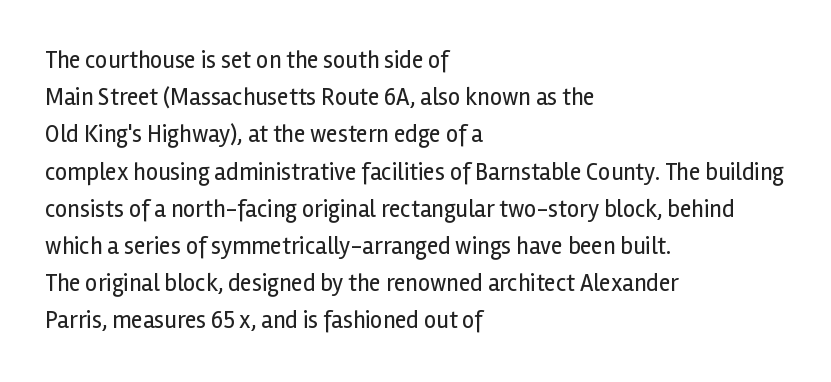
Q: Is the text bold? A: No.
Q: Is the text italic (slanted)? A: No, it is upright.
Q: Is the text underlined? A: No.
Q: How is the paragraph aligned? A: Left-aligned.
Q: Is the spacing between letters normal or unusually wide? A: Normal.
Q: Is the spacing between lines tight, normal or loose? A: Normal.
